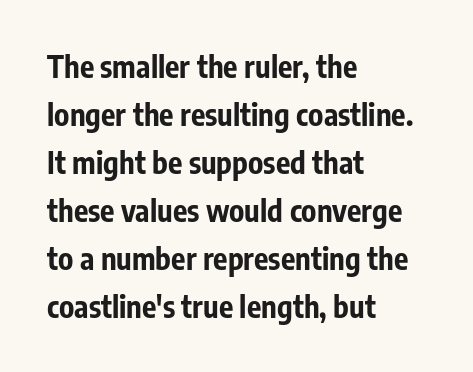
The image shows 30 px bold, condensed sans-serif type, upright; set left-aligned, normal line spacing (1.6x), normal letter spacing, not underlined; low stroke contrast and a medium x-height.
